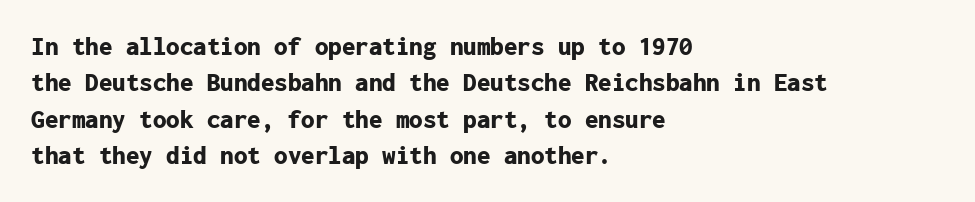
The lettering stays uniformly vertical, giving the passage a roman look. Letters rest on an invisible, unmarked baseline. This block has exactly the height ordinary leading produces. Spacing between characters is what you'd get straight out of the box. Notice how thick the strokes are: this is what a full bold looks like.
